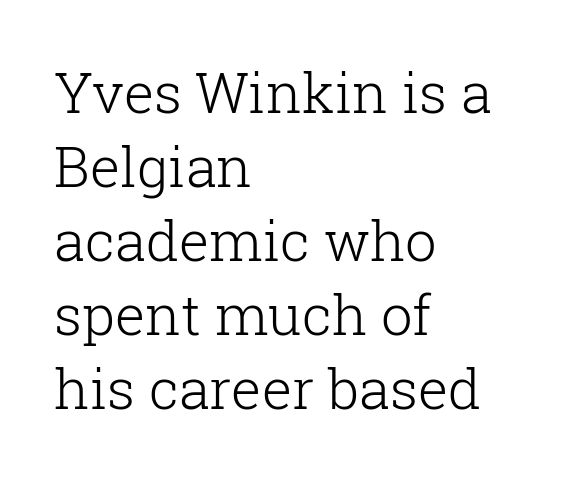
{"serif": "yes", "italic": "no", "bold": "no", "weight": "light", "width": "normal", "stroke_contrast": "low", "x_height": "medium", "monospaced": "no", "underline": "no", "align": "left", "line_spacing": "normal", "line_spacing_ratio": 1.32, "letter_spacing": "normal", "letter_spacing_em": 0.0, "glyph_px": 56}
